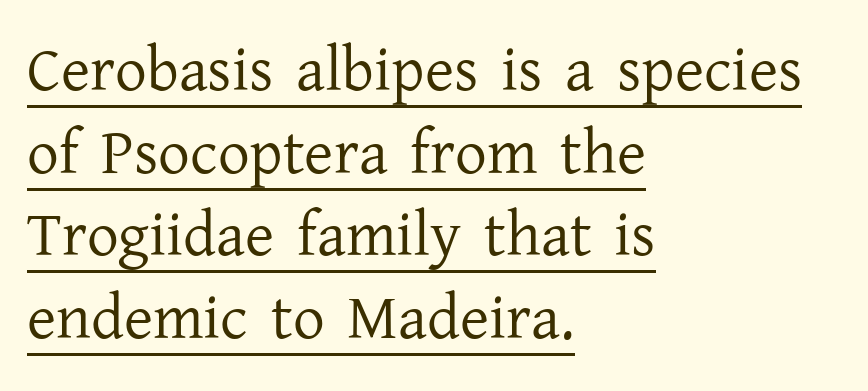
{"serif": "yes", "italic": "no", "bold": "no", "weight": "regular", "width": "normal", "stroke_contrast": "low", "x_height": "medium", "monospaced": "no", "underline": "yes", "align": "left", "line_spacing": "normal", "line_spacing_ratio": 1.31, "letter_spacing": "normal", "letter_spacing_em": 0.0, "glyph_px": 63}
